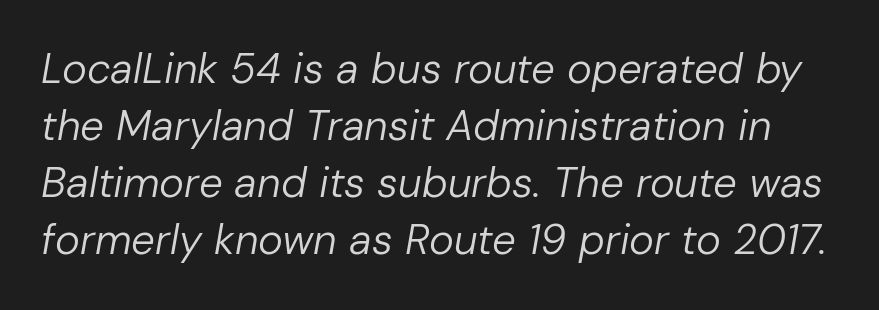
Q: Is the text bold? A: No.
Q: Is the text italic (slanted)? A: Yes, it leans right by about 10 degrees.
Q: Is the text underlined? A: No.
Q: Is the spacing between letters normal or unusually wide? A: Normal.
Q: Is the spacing between lines tight, normal or loose? A: Normal.
Q: Width (condensed, normal, or wide)? A: Normal.
Q: Stroke contrast? A: Low.
Q: x-height? A: Medium.
Q: Monospaced? A: No.
